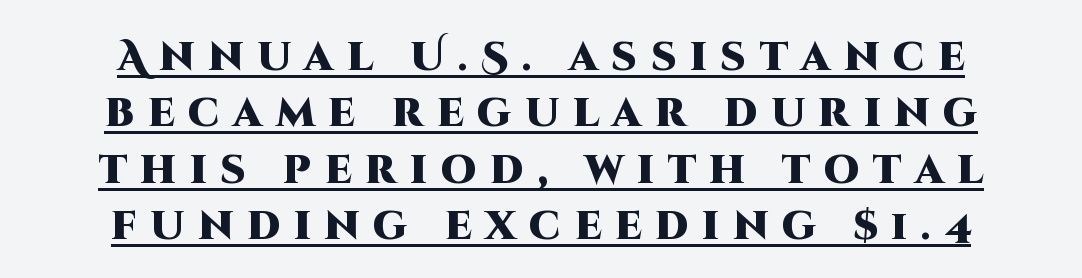
Honestly, the underline is the first thing you notice here. Evenly set lines give the paragraph a standard silhouette. This is roman type, the default non-slanted kind. These lines are rendered in a variable-pitch font.
